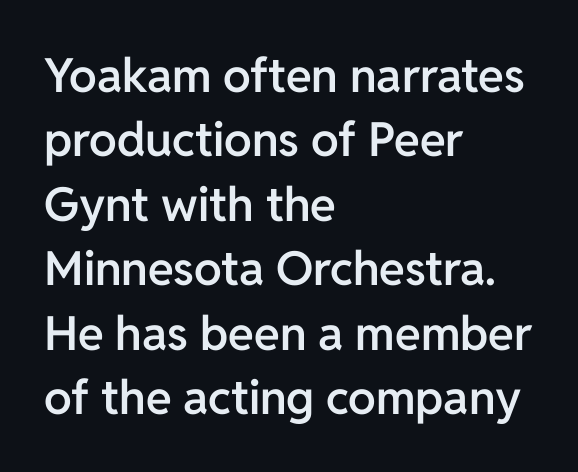
Q: Is the text bold? A: Semi-bold.
Q: Is the text italic (slanted)? A: No, it is upright.
Q: Is the typeface a serif or a sans-serif typeface? A: Sans-serif.
Q: Is the text underlined? A: No.
Q: How is the paragraph aligned? A: Left-aligned.
Q: Is the spacing between letters normal or unusually wide? A: Normal.
Q: Is the spacing between lines tight, normal or loose? A: Normal.
Q: Width (condensed, normal, or wide)? A: Normal.
Q: Stroke contrast? A: Low.
Q: x-height? A: Medium.
Q: Monospaced? A: No.
